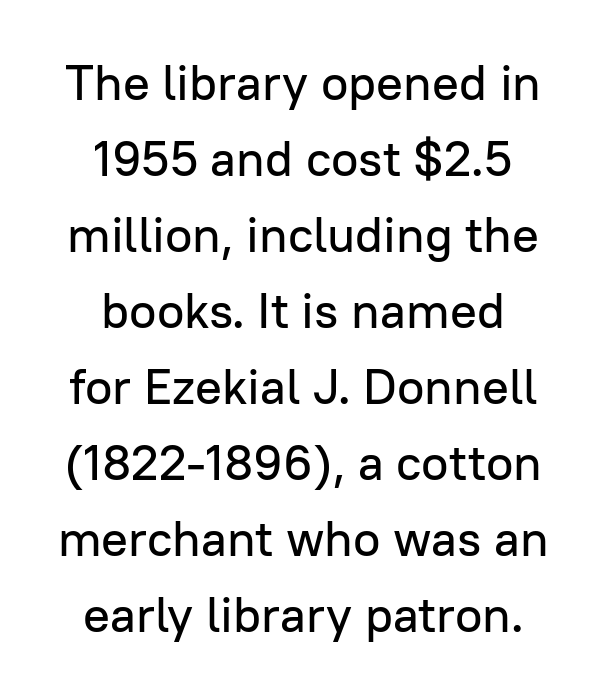
The image shows 50 px sans-serif type, upright; set centered, normal line spacing (1.52x), normal letter spacing, not underlined; low stroke contrast and a medium x-height.
